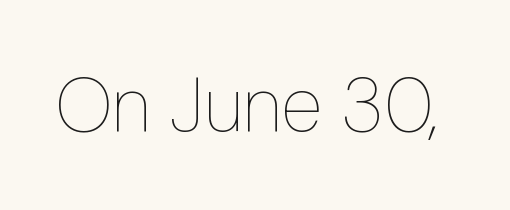
Q: Is the text bold? A: No.
Q: Is the text italic (slanted)? A: No, it is upright.
Q: Is the text underlined? A: No.
Q: Is the spacing between letters normal or unusually wide? A: Normal.
Q: Width (condensed, normal, or wide)? A: Condensed.
Q: Stroke contrast? A: Low.
Q: x-height? A: Medium.
Q: Monospaced? A: No.
